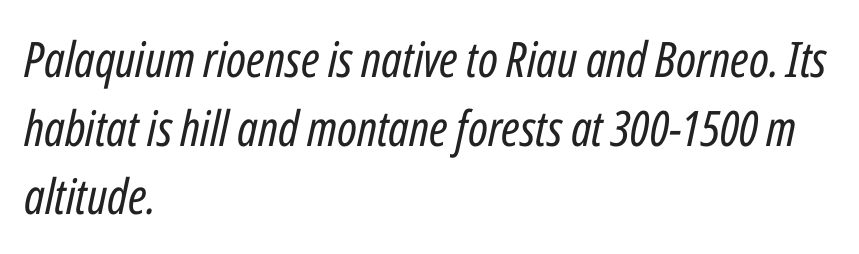
The image shows 49 px regular-weight, condensed type, italic (leaning right); set left-aligned, normal line spacing (1.4x), normal letter spacing, not underlined; low stroke contrast and a medium x-height.
